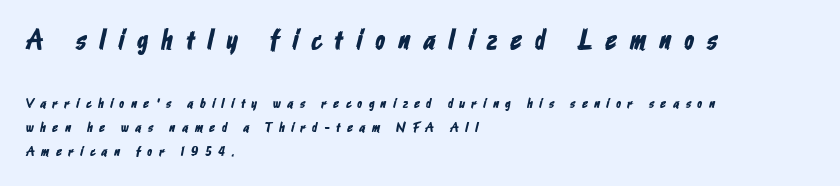
{"serif": "no", "width": "condensed", "stroke_contrast": "low", "x_height": "medium", "monospaced": "no", "underline": "no", "align": "left", "line_spacing": "normal", "line_spacing_ratio": 1.7, "letter_spacing": "wide", "letter_spacing_em": 0.48, "larger_block": "first", "size_ratio": 2.0, "glyph_px": 28}
